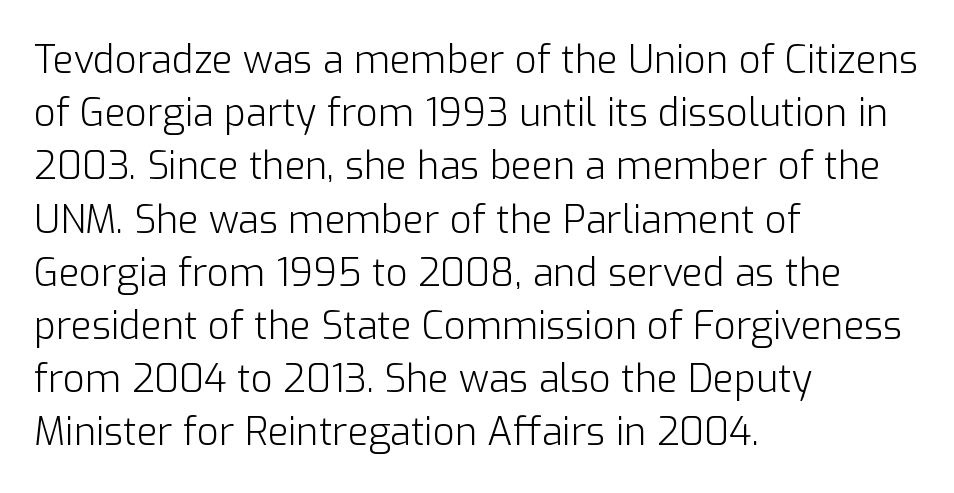
The image shows 38 px light sans-serif type, upright; set left-aligned, normal line spacing (1.4x), normal letter spacing, not underlined; low stroke contrast and a medium x-height.
